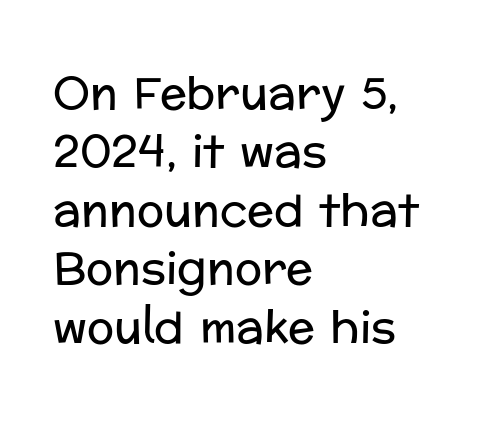
{"serif": "no", "italic": "no", "bold": "no", "weight": "regular", "width": "normal", "stroke_contrast": "low", "x_height": "medium", "monospaced": "no", "underline": "no", "align": "left", "line_spacing": "normal", "line_spacing_ratio": 1.3, "letter_spacing": "normal", "letter_spacing_em": 0.0, "glyph_px": 45}
